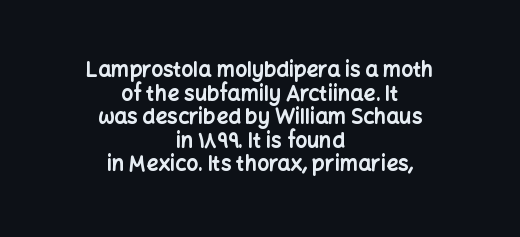
{"italic": "no", "bold": "yes", "underline": "no", "align": "center", "line_spacing": "tight", "line_spacing_ratio": 1.12, "letter_spacing": "normal", "letter_spacing_em": 0.0, "glyph_px": 21}
